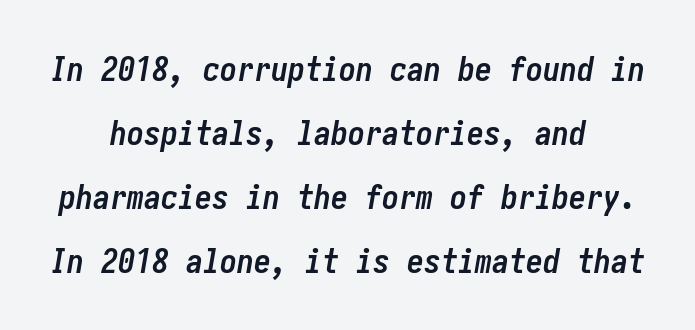
Q: Is the text bold? A: Yes.
Q: Is the text italic (slanted)? A: Yes, it leans right by about 10 degrees.
Q: Is the text underlined? A: No.
Q: How is the paragraph aligned? A: Centered.
Q: Is the spacing between letters normal or unusually wide? A: Normal.
Q: Width (condensed, normal, or wide)? A: Condensed.
Q: Stroke contrast? A: Low.
Q: x-height? A: Medium.
